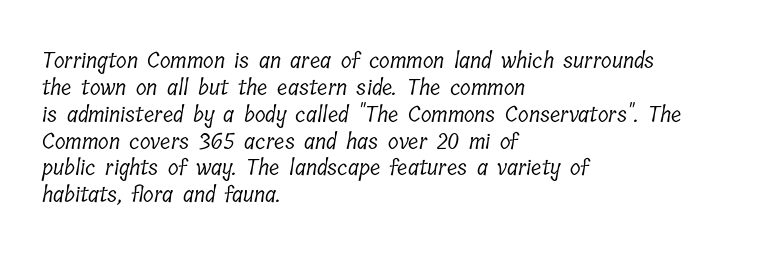
Q: Is the text bold? A: No.
Q: Is the text underlined? A: No.
Q: How is the paragraph aligned? A: Left-aligned.
Q: Is the spacing between letters normal or unusually wide? A: Normal.
